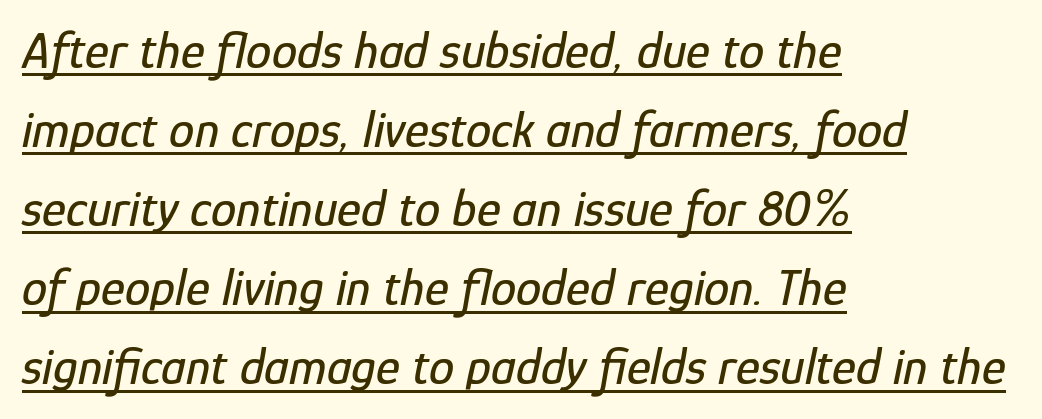
{"italic": "yes", "lean": "right", "slant_degrees": 12, "width": "condensed", "stroke_contrast": "low", "x_height": "medium", "monospaced": "no", "underline": "yes", "align": "left", "line_spacing": "normal", "line_spacing_ratio": 1.55, "letter_spacing": "normal", "letter_spacing_em": 0.0, "glyph_px": 51}
